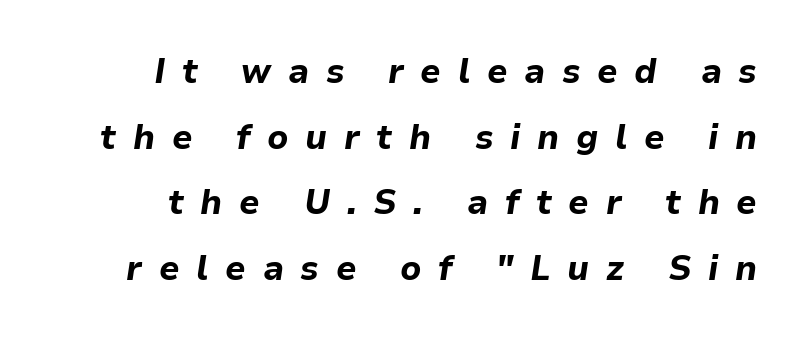
The image shows 34 px bold type, italic (leaning right); set loose line spacing (1.93x), unusually wide letter spacing (+0.49 em), not underlined; low stroke contrast and a medium x-height.
